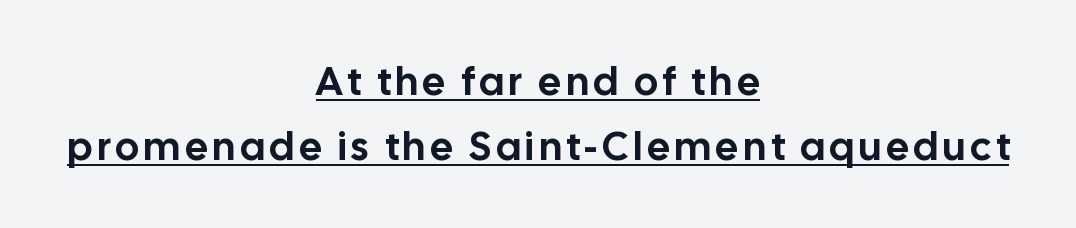
The image shows 40 px sans-serif type, upright; set centered, normal line spacing (1.63x), underlined; low stroke contrast and a medium x-height.
